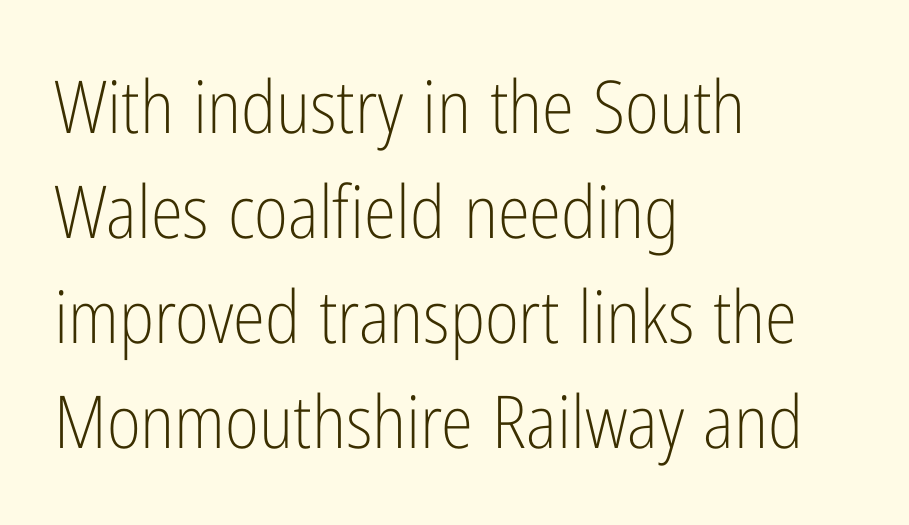
The image shows 73 px light, condensed sans-serif type, upright; set left-aligned, normal line spacing (1.44x), normal letter spacing, not underlined; low stroke contrast and a medium x-height.
